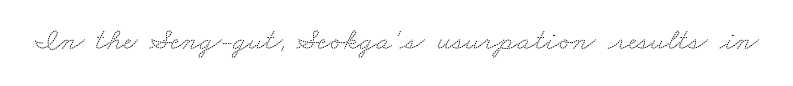
The image shows 31 px wide serif type; set normal letter spacing, not underlined; medium stroke contrast and a small x-height.
